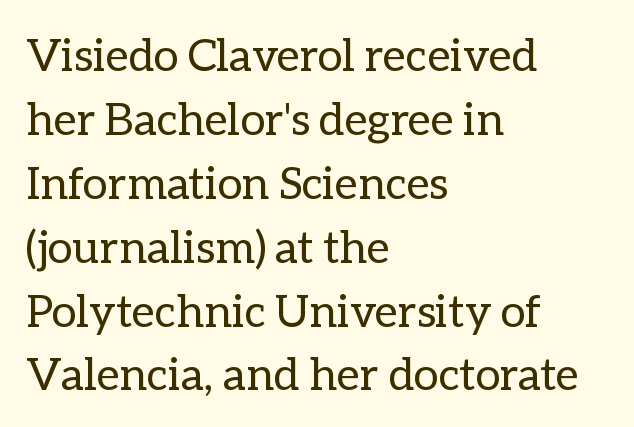
Q: Is the text bold? A: No.
Q: Is the text italic (slanted)? A: No, it is upright.
Q: Is the text underlined? A: No.
Q: How is the paragraph aligned? A: Left-aligned.
Q: Is the spacing between letters normal or unusually wide? A: Normal.
Q: Is the spacing between lines tight, normal or loose? A: Normal.
Q: Width (condensed, normal, or wide)? A: Normal.
Q: Stroke contrast? A: Low.
Q: x-height? A: Medium.
Q: Monospaced? A: No.
